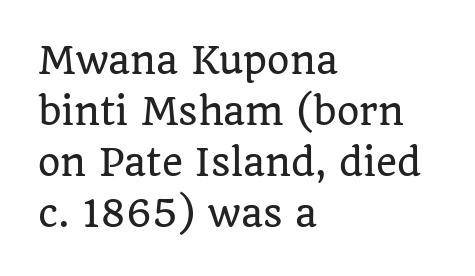
{"serif": "yes", "italic": "no", "width": "normal", "stroke_contrast": "low", "x_height": "large", "monospaced": "no", "underline": "no", "align": "left", "line_spacing": "normal", "line_spacing_ratio": 1.42, "letter_spacing": "normal", "letter_spacing_em": 0.0, "glyph_px": 36}
